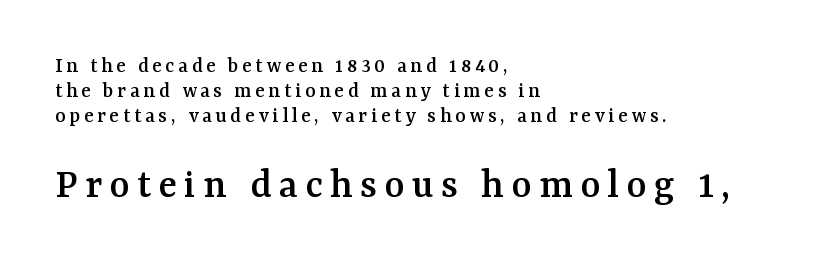
Notice how the passage keeps a crisp vertical edge on the left only. A bare baseline throughout the passage. If you measured baseline to baseline, you'd find a short distance. You could not count columns in this text — the font is proportionally spaced.
